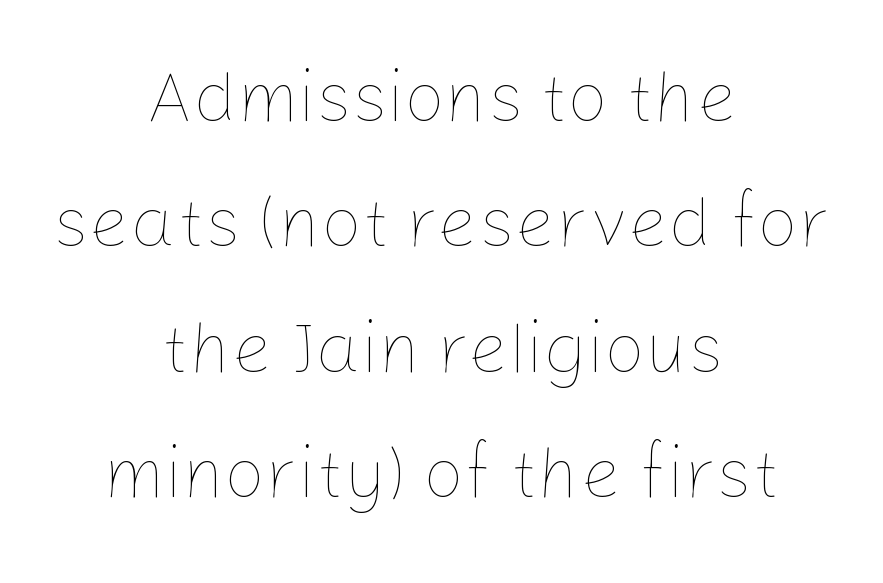
This sample uses an upright cut, with every glyph sitting square on the baseline. The strokes carry an ordinary text weight at most. Do the characters align in a grid? No, the font is proportional. How are the letters spaced? Ordinarily, with no added tracking. The text block is weighted toward neither margin, spreading evenly from the middle.
